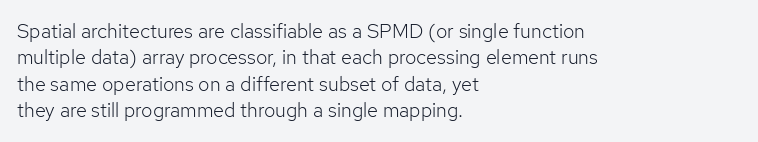
Characters remain perfectly vertical along every line. Rows of type keep a routine distance in the vertical direction. The face looks like a standard text weight, possibly lighter. Letter spacing: default. Each row of text sits above clean, open space.
